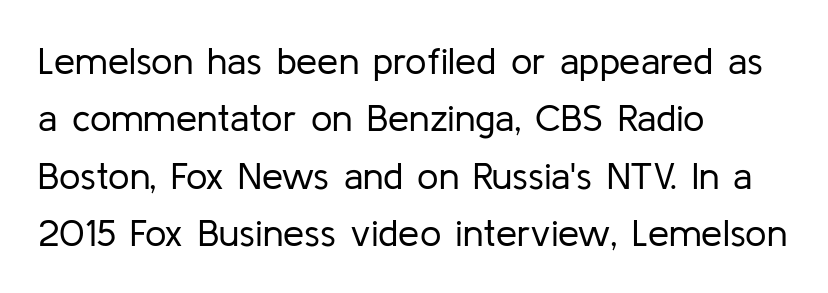
Any mark beneath the type? The region is blank. The face used here is a sans, in the tradition of grotesques and geometrics. These lines are rendered in a variable-pitch font. Line spacing here is normal. A classic flush-left, rag-right setting is used for this passage. These lines were composed using upright roman letters.
